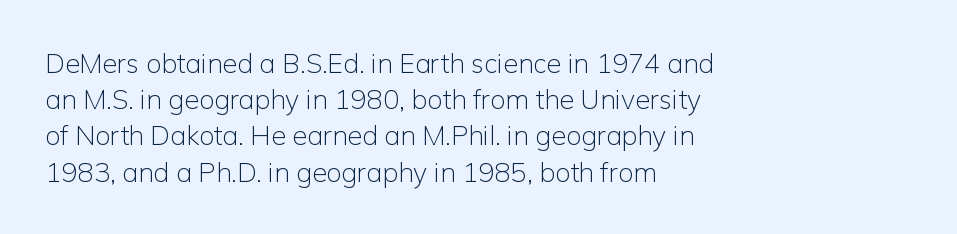
The image shows 27 px text type, upright; set left-aligned, normal line spacing (1.34x), normal letter spacing, not underlined.
